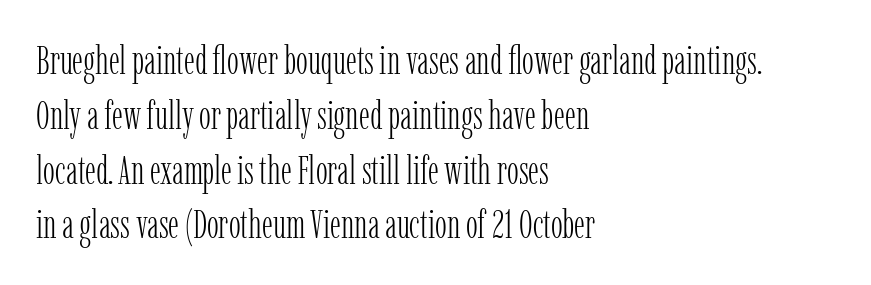
{"serif": "yes", "italic": "no", "bold": "no", "weight": "light", "width": "condensed", "stroke_contrast": "low", "x_height": "medium", "monospaced": "no", "underline": "no", "align": "left", "line_spacing": "normal", "line_spacing_ratio": 1.37, "letter_spacing": "normal", "letter_spacing_em": 0.0, "glyph_px": 40}
